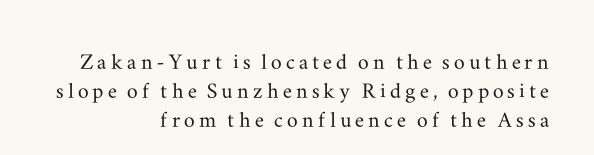
The image shows 27 px text type, upright; set right-aligned, tight line spacing (1.07x), not underlined.
